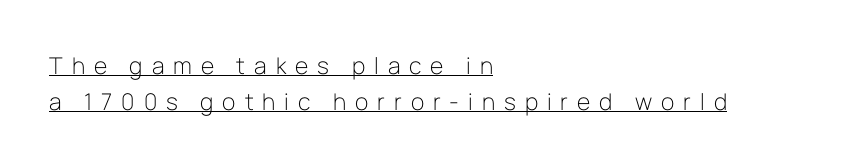
Does a line run under the words? Yes, clearly. Observe the wide spacing: letters keep a clear distance from each other. Upright lettering throughout. A quiet, ordinary-to-light weight characterises the typeface. Notice how the passage keeps a crisp vertical edge on the left only.
